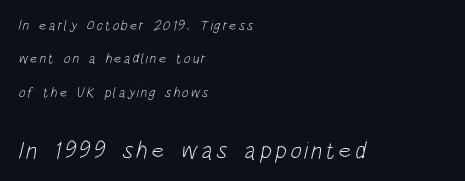
The image shows 24 px text type; set left-aligned, loose line spacing (2.39x), not underlined; the second (bottom) block is 1.71x larger.
